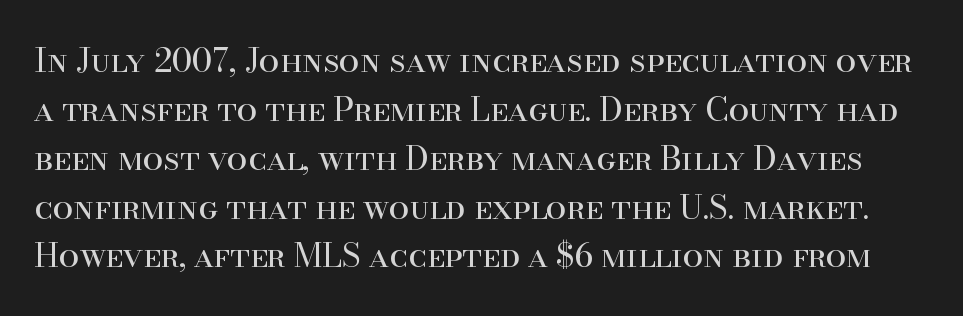
{"serif": "yes", "italic": "no", "bold": "no", "weight": "regular", "width": "normal", "stroke_contrast": "high", "x_height": "small", "monospaced": "no", "underline": "no", "line_spacing": "normal", "line_spacing_ratio": 1.48, "letter_spacing": "normal", "letter_spacing_em": 0.0, "glyph_px": 33}
